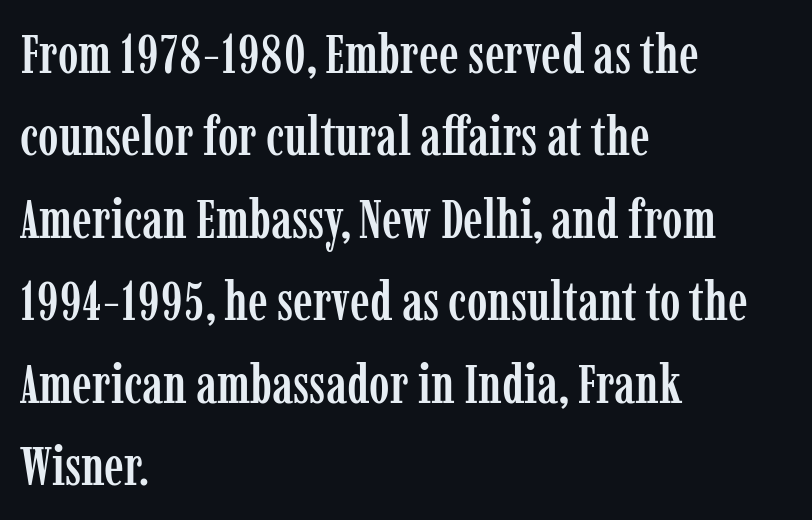
Serifs: yes, visible at the terminals of the letterforms. Default kerning and tracking; the words read as compact shapes. Upright lettering throughout. Does the copy run flush right? No — it runs flush left. Spacing verdict: proportional, widths tailored to each character. Students, observe: this is what conventionally led text looks like.
